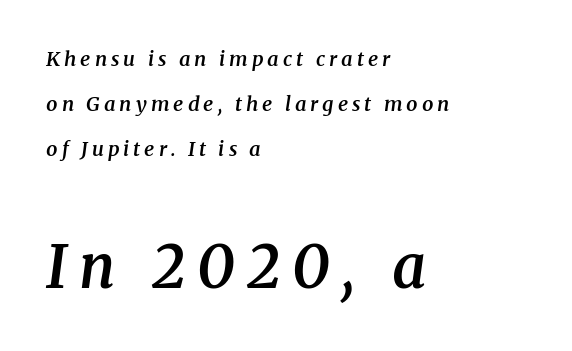
{"serif": "yes", "italic": "yes", "lean": "right", "slant_degrees": 8, "bold": "semi", "weight": "semibold", "width": "normal", "stroke_contrast": "medium", "x_height": "medium", "monospaced": "no", "underline": "no", "align": "left", "line_spacing": "loose", "line_spacing_ratio": 2.26, "letter_spacing": "wide", "letter_spacing_em": 0.2, "larger_block": "second", "size_ratio": 2.95, "glyph_px": 59}
